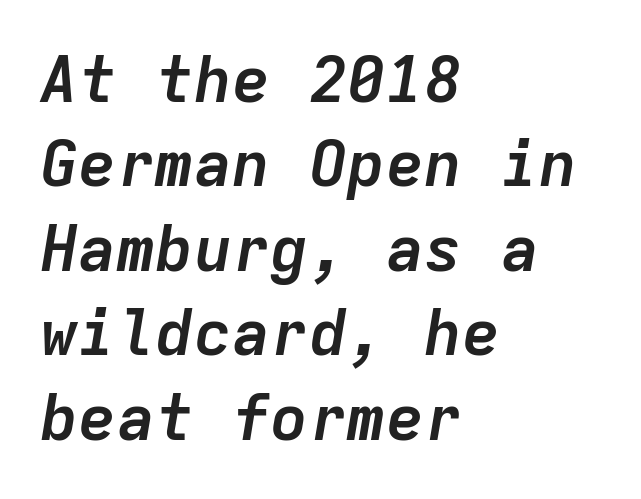
Underline: absent. You could call the tracking neutral — neither tight nor loose. On the weight axis this lands at bold, roughly 700. Every row of glyphs begins at an identical x-position on the left. Is this a fixed-width face? Yes — each glyph sits in an identical cell.
